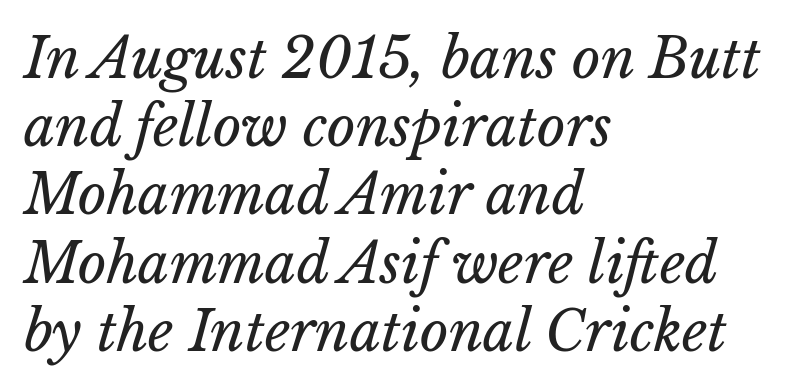
{"bold": "no", "weight": "regular", "width": "normal", "stroke_contrast": "low", "x_height": "medium", "monospaced": "no", "underline": "no", "align": "left", "line_spacing_ratio": 1.24, "letter_spacing": "normal", "letter_spacing_em": 0.0, "glyph_px": 55}
